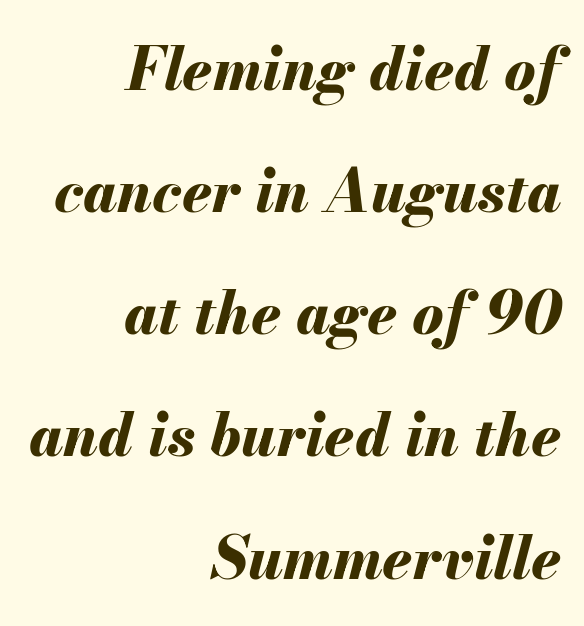
The face used here is proportionally spaced, like ordinary book or web type. Letter spacing: default. Check the space under the baseline: it is left empty. On the weight axis this lands at bold, roughly 700. When letters slant like this, we call the style italic.
